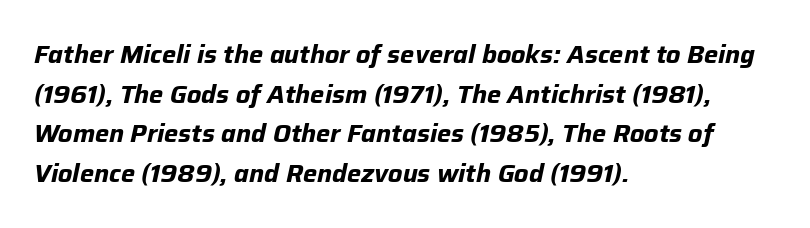
The image shows 25 px bold type, italic (leaning right); set left-aligned, normal line spacing (1.59x), normal letter spacing, not underlined.
